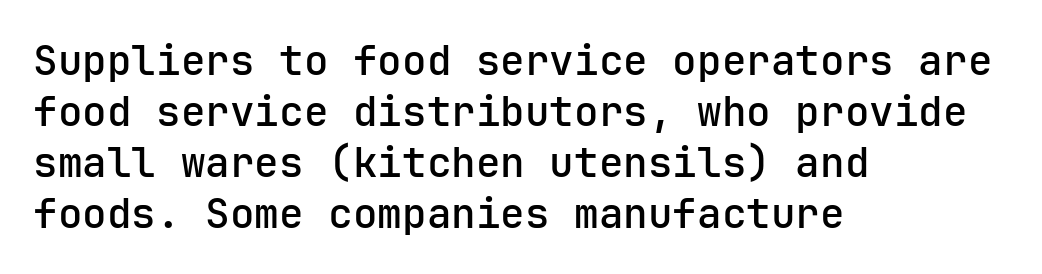
The image shows 41 px semibold sans-serif type, upright; set left-aligned, line spacing 1.24x, normal letter spacing, not underlined; low stroke contrast and a medium x-height.
